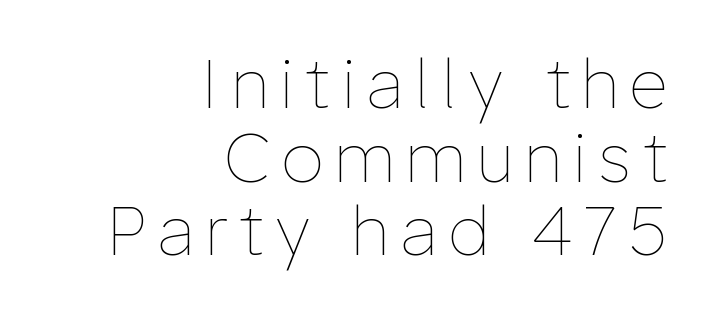
Clear beneath every line of the passage. Do the characters align in a grid? No, the font is proportional. The letters stand upright; this is a roman face. Every row of glyphs terminates at an identical x-position on the right. The rendering uses a small line-height, squeezing the rows.
